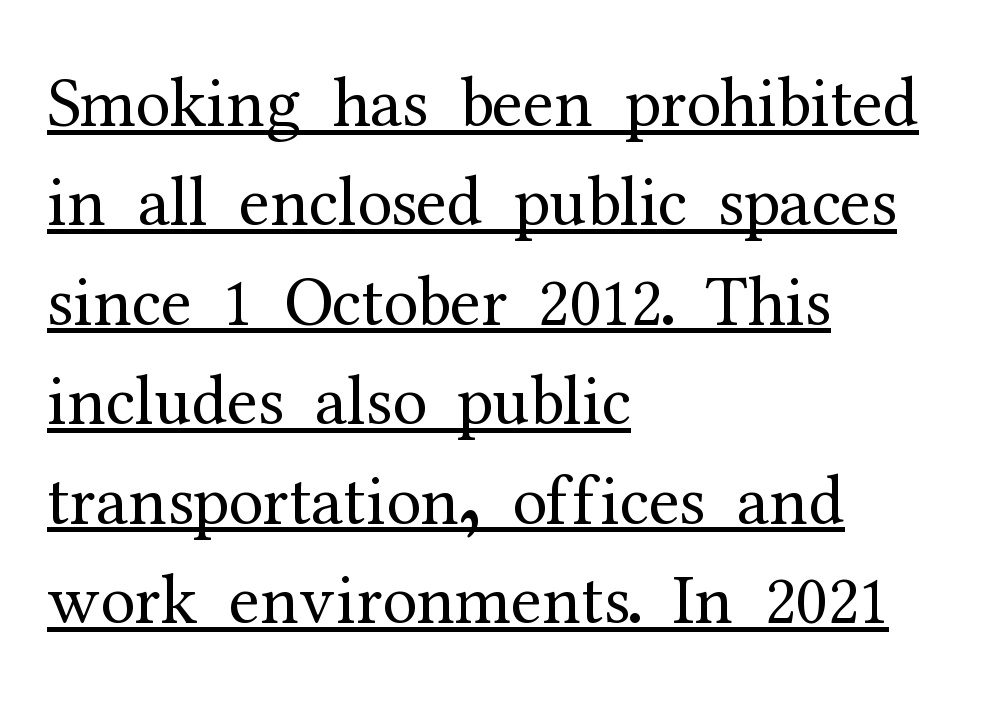
Q: Is the text bold? A: No.
Q: Is the text italic (slanted)? A: No, it is upright.
Q: Is the typeface a serif or a sans-serif typeface? A: Serif.
Q: Is the text underlined? A: Yes.
Q: How is the paragraph aligned? A: Left-aligned.
Q: Is the spacing between letters normal or unusually wide? A: Normal.
Q: Is the spacing between lines tight, normal or loose? A: Normal.
Q: Width (condensed, normal, or wide)? A: Normal.
Q: Stroke contrast? A: Medium.
Q: x-height? A: Medium.
Q: Monospaced? A: No.
